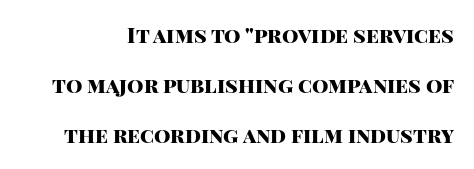
Q: Is the text bold? A: Yes.
Q: Is the text italic (slanted)? A: No, it is upright.
Q: Is the text underlined? A: No.
Q: Is the spacing between letters normal or unusually wide? A: Normal.
Q: Is the spacing between lines tight, normal or loose? A: Loose.
